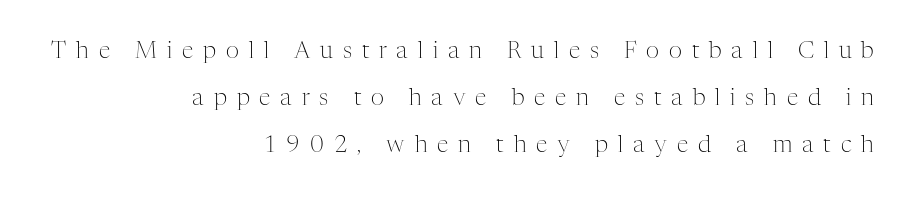
The image shows 23 px text type, upright; set right-aligned, loose line spacing (2.05x), unusually wide letter spacing (+0.43 em), not underlined.
